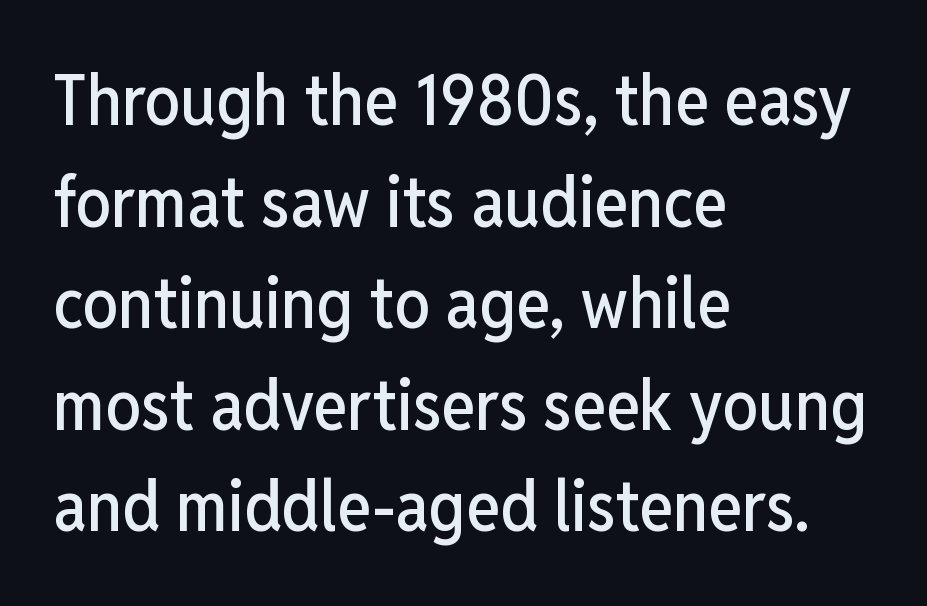
A typesetter would mark this as roman, not italic. The vertical gap from one line to the next is medium. Notice how the passage keeps a crisp vertical edge on the left only. A sans-serif font was chosen for this passage.
